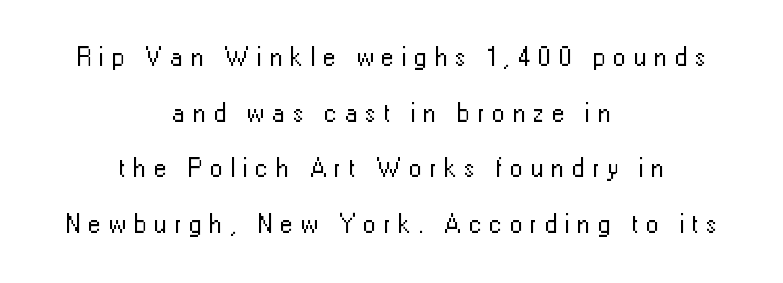
{"italic": "no", "bold": "no", "underline": "no", "align": "center", "line_spacing": "loose", "line_spacing_ratio": 2.14, "letter_spacing": "wide", "letter_spacing_em": 0.29, "glyph_px": 26}
